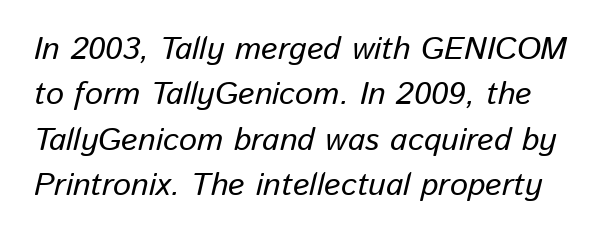
Q: Is the text italic (slanted)? A: Yes, it leans right by about 13 degrees.
Q: Is the text underlined? A: No.
Q: Is the spacing between letters normal or unusually wide? A: Normal.
Q: Is the spacing between lines tight, normal or loose? A: Normal.
Q: Width (condensed, normal, or wide)? A: Normal.
Q: Stroke contrast? A: Low.
Q: x-height? A: Medium.
Q: Monospaced? A: No.
